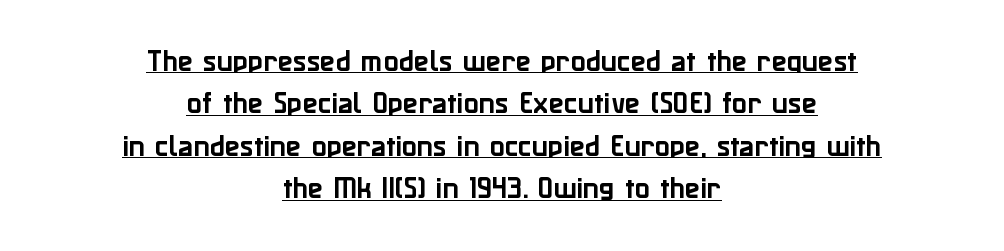
The image shows 25 px text type, upright; set centered, normal line spacing (1.7x), normal letter spacing, underlined.
